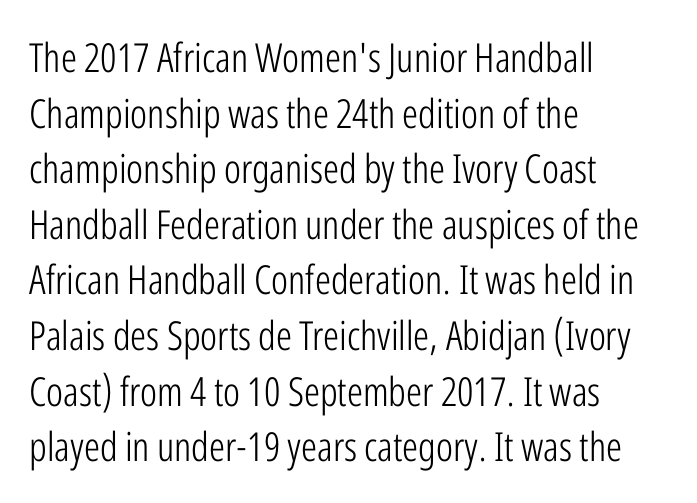
Students, note that the glyphs here touch the page at normal intervals. The paragraph shown leans on its left margin. Type style note: lacks serifs. You can tell it's not italic because the verticals are truly vertical. Nothing heavy about these letters — not bold at all. These lines sit exactly where default settings would place them.
